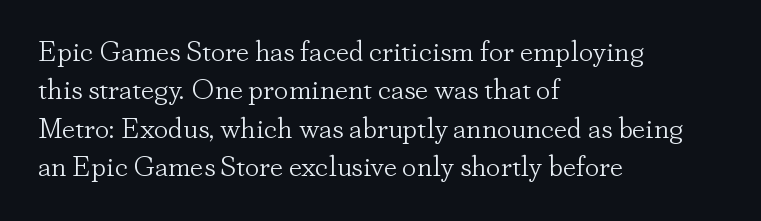
The typesetter chose a ragged-right arrangement here. The letters stand straight up with perfectly vertical stems. Look at the tracking — it's just the regular setting, nothing added. Do the characters align in a grid? No, the font is proportional. Descender tails drop into unmarked territory. Stroke thickness stays within the range of a standard reading face or lighter.
